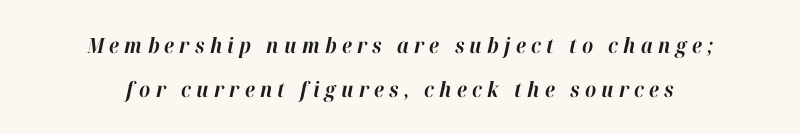
Each glyph is drawn with heavy, bold strokes. The foot of each line stays bare and open. Successive baselines arrive slowly, with a big drop between each. It's the slanting kind of type.
